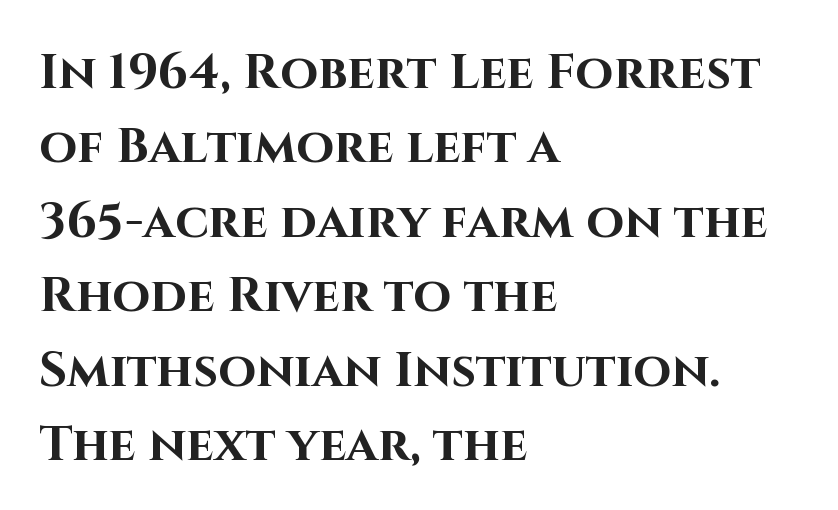
{"serif": "no", "italic": "no", "bold": "yes", "weight": "bold", "width": "normal", "stroke_contrast": "high", "x_height": "large", "monospaced": "no", "underline": "no", "align": "left", "line_spacing": "normal", "line_spacing_ratio": 1.52, "letter_spacing": "normal", "letter_spacing_em": 0.0, "glyph_px": 49}
